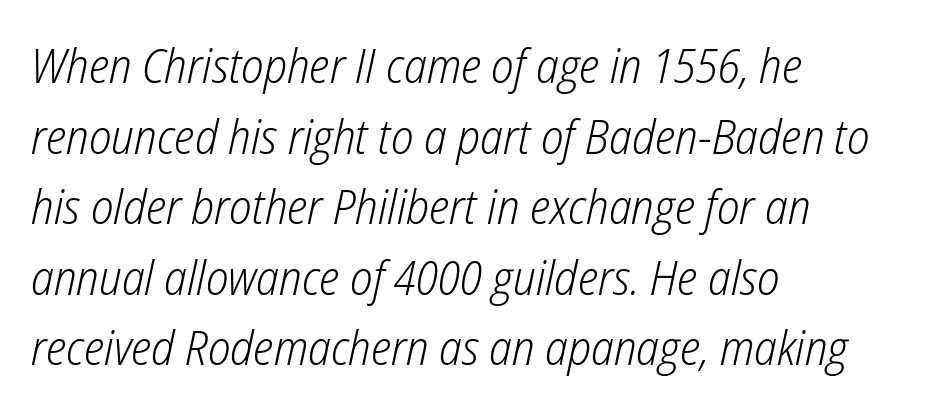
{"italic": "yes", "lean": "right", "slant_degrees": 12, "bold": "no", "weight": "light", "width": "condensed", "stroke_contrast": "low", "x_height": "medium", "monospaced": "no", "underline": "no", "align": "left", "line_spacing": "normal", "line_spacing_ratio": 1.47, "letter_spacing": "normal", "letter_spacing_em": 0.0, "glyph_px": 48}
